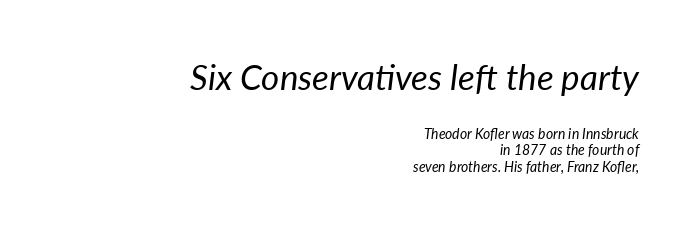
{"italic": "yes", "lean": "right", "slant_degrees": 7, "bold": "no", "weight": "regular", "width": "normal", "stroke_contrast": "low", "x_height": "medium", "monospaced": "no", "underline": "no", "align": "right", "line_spacing_ratio": 1.19, "letter_spacing": "normal", "letter_spacing_em": 0.0, "larger_block": "first", "size_ratio": 2.5, "glyph_px": 35}
